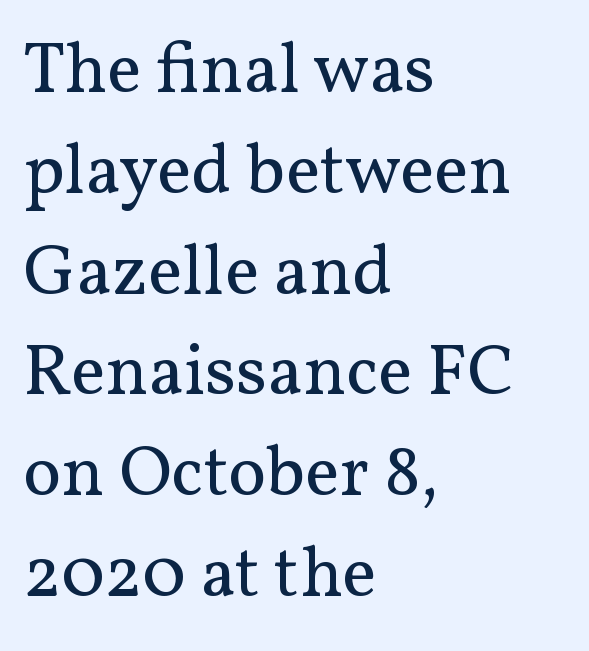
The characters display serif detailing at their extremities. The designer left line spacing at the default. A typesetter would call this zero additional tracking. Layout note: lines flush left.
